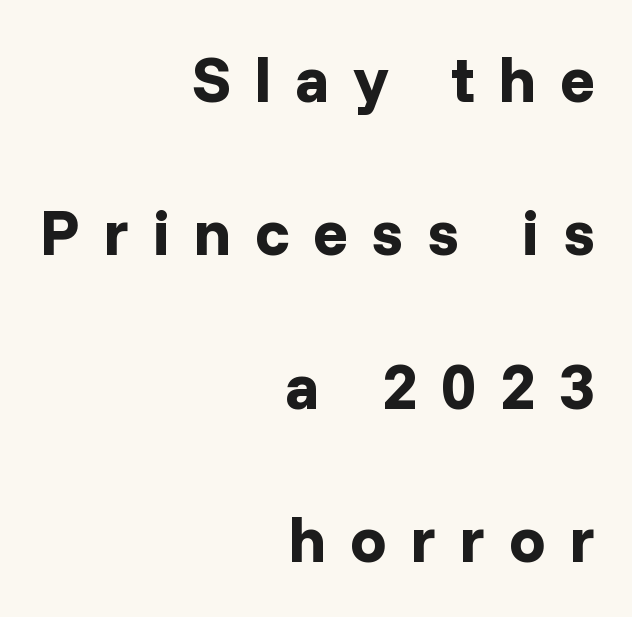
The passage shown has open, widely tracked lettering throughout. Chunky letters — that's bold for sure. The letters advance in unequal steps, a hallmark of proportional type. Whoever set this chose breathing room over compactness in the vertical rhythm.
